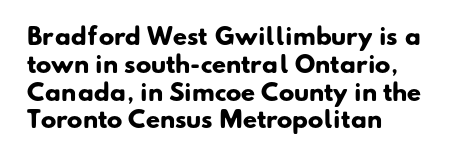
{"bold": "yes", "underline": "no", "align": "left", "line_spacing_ratio": 1.21, "letter_spacing": "normal", "letter_spacing_em": 0.0, "glyph_px": 23}
